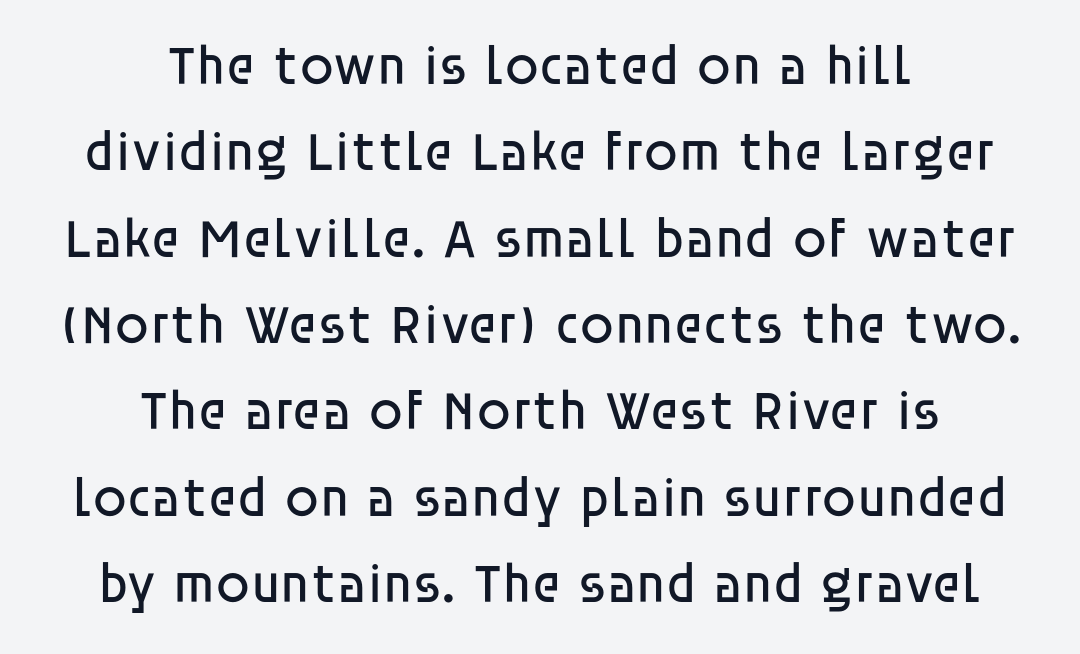
Q: Is the text bold? A: No.
Q: Is the text italic (slanted)? A: No, it is upright.
Q: Is the typeface a serif or a sans-serif typeface? A: Sans-serif.
Q: Is the text underlined? A: No.
Q: How is the paragraph aligned? A: Centered.
Q: Is the spacing between letters normal or unusually wide? A: Normal.
Q: Is the spacing between lines tight, normal or loose? A: Normal.
Q: Width (condensed, normal, or wide)? A: Normal.
Q: Stroke contrast? A: Low.
Q: x-height? A: Large.
Q: Monospaced? A: No.
